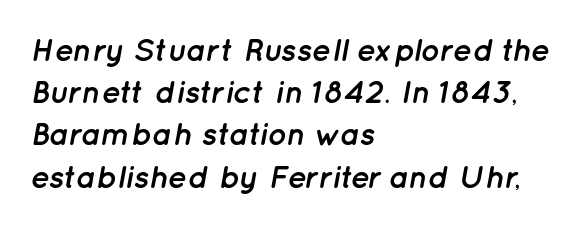
Here the designer chose a conventional face with non-uniform glyph widths. Leftover space on each line is placed entirely after the last word. The face used here has a pronounced slope to its letters. Descenders hang freely into open space. Students, observe: this is what conventionally led text looks like. Caption: bold face, heavy strokes.
